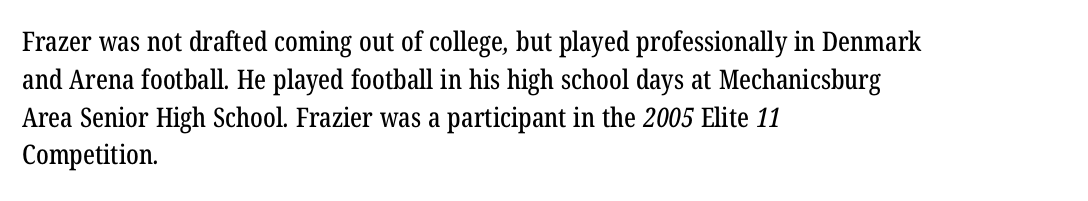
Short note: letters normally spaced. Is the block centered? No — it sits flush against the left margin. Is there much room between lines? A standard amount, neither cramped nor airy. Rule under the text: the space is simply empty.
